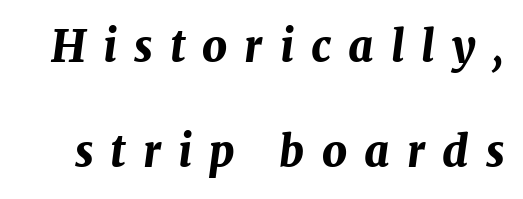
Compared with typical body copy, the letter spacing here is much looser. The passage shown stacks its lines with a broad gap. You could not count columns in this text — the font is proportionally spaced. Characters are canted at an angle relative to the baseline's perpendicular. The passage shown is not underscored anywhere.
